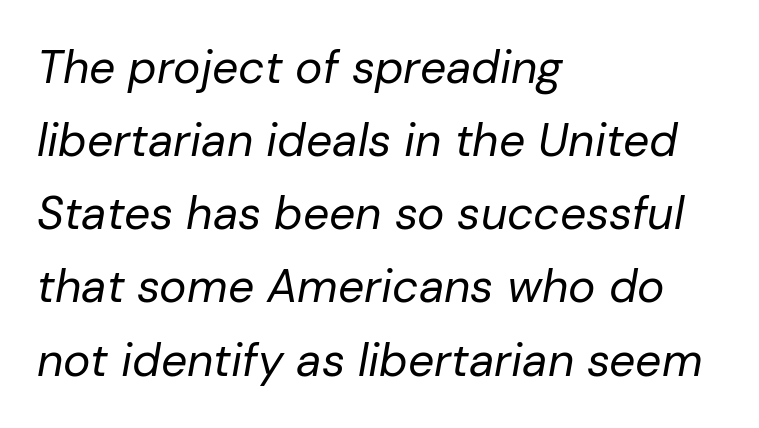
Q: Is the text bold? A: No.
Q: Is the text italic (slanted)? A: Yes, it leans right by about 10 degrees.
Q: Is the text underlined? A: No.
Q: How is the paragraph aligned? A: Left-aligned.
Q: Is the spacing between letters normal or unusually wide? A: Normal.
Q: Is the spacing between lines tight, normal or loose? A: Normal.
Q: Width (condensed, normal, or wide)? A: Normal.
Q: Stroke contrast? A: Low.
Q: x-height? A: Medium.
Q: Monospaced? A: No.
